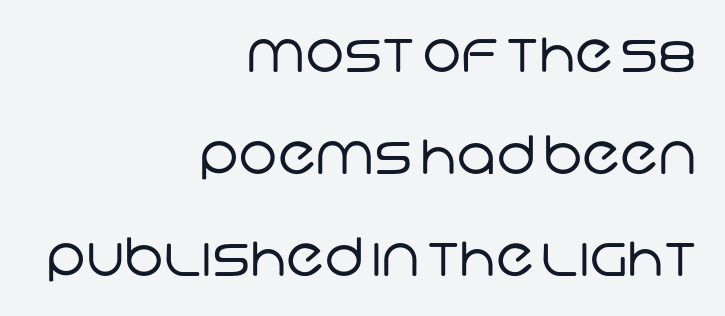
The image shows 53 px regular-weight sans-serif type; set right-aligned, loose line spacing (1.92x), normal letter spacing, not underlined; low stroke contrast and a large x-height.
